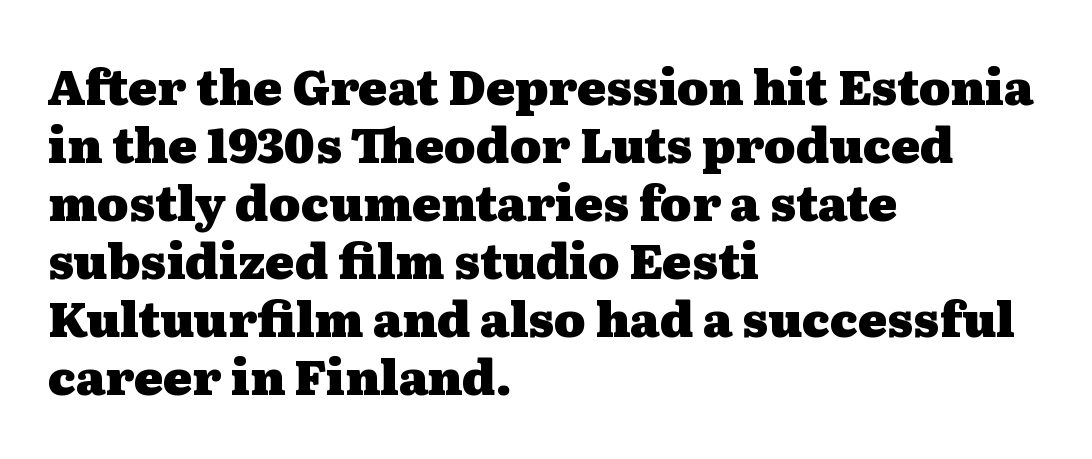
Q: Is the text bold? A: Yes.
Q: Is the text italic (slanted)? A: No, it is upright.
Q: Is the typeface a serif or a sans-serif typeface? A: Serif.
Q: Is the text underlined? A: No.
Q: How is the paragraph aligned? A: Left-aligned.
Q: Is the spacing between letters normal or unusually wide? A: Normal.
Q: Width (condensed, normal, or wide)? A: Wide.
Q: Stroke contrast? A: Medium.
Q: x-height? A: Medium.
Q: Monospaced? A: No.
